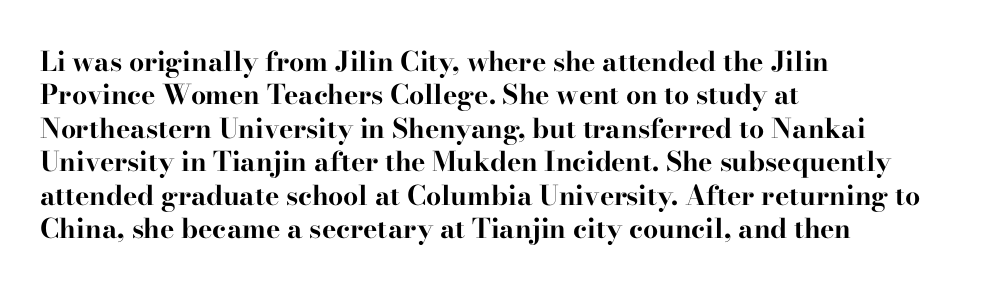
{"italic": "no", "bold": "yes", "underline": "no", "align": "left", "line_spacing_ratio": 1.24, "letter_spacing": "normal", "letter_spacing_em": 0.0, "glyph_px": 27}
